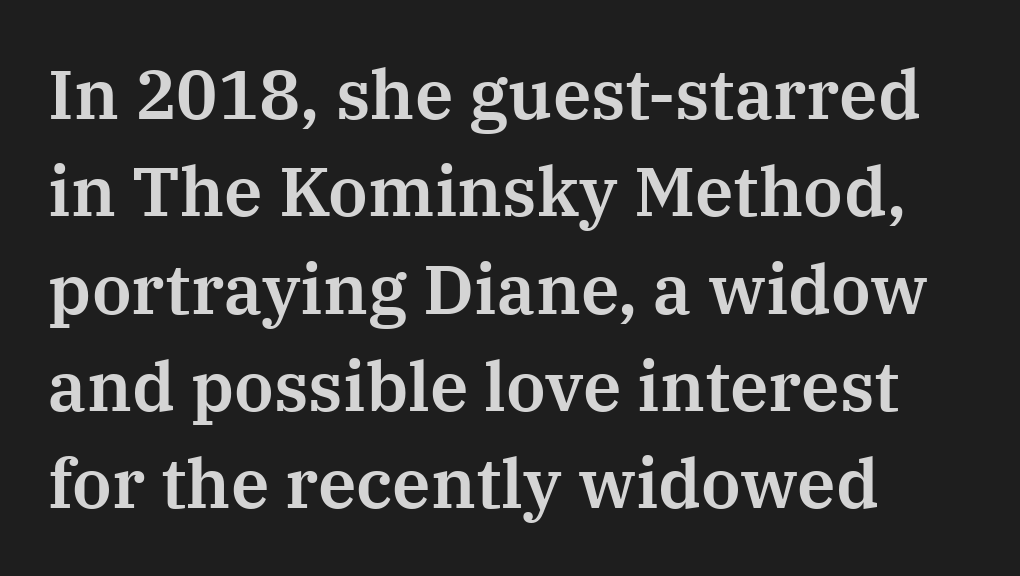
{"serif": "yes", "italic": "no", "width": "normal", "stroke_contrast": "medium", "x_height": "medium", "monospaced": "no", "underline": "no", "align": "left", "line_spacing": "normal", "line_spacing_ratio": 1.41, "letter_spacing": "normal", "letter_spacing_em": 0.0, "glyph_px": 69}
